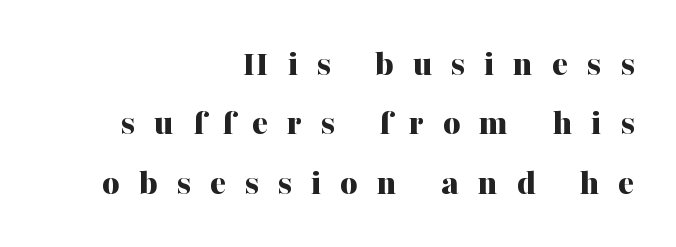
{"serif": "yes", "italic": "no", "bold": "yes", "weight": "bold", "width": "normal", "stroke_contrast": "medium", "x_height": "medium", "monospaced": "no", "underline": "no", "align": "right", "line_spacing": "normal", "line_spacing_ratio": 1.56, "letter_spacing": "wide", "letter_spacing_em": 0.49, "glyph_px": 38}
